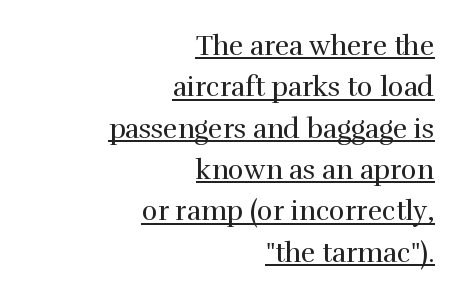
The image shows 27 px text type, upright; set right-aligned, normal line spacing (1.53x), normal letter spacing, underlined.
